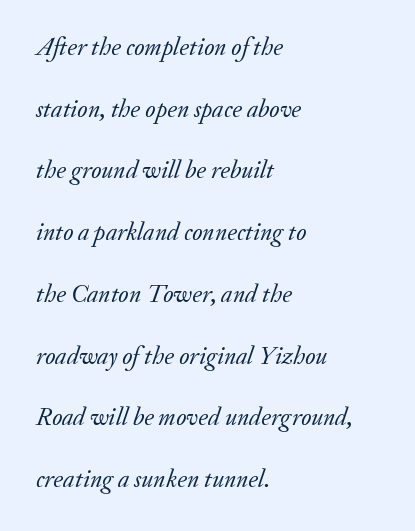
Vertically, the passage feels expansive, rows floating well apart. The line texture is even and compact thanks to regular tracking. Words float on clear page, feet unadorned. Horizontal alignment here is leftward, the default for most running prose.
